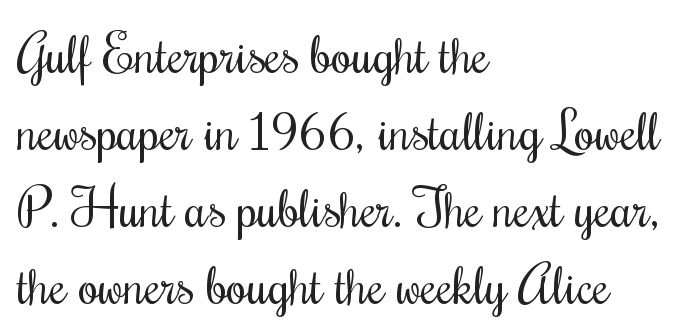
Is this a fixed-width face? No — the glyphs have proportional, varying widths. Check under the words: just untouched page. Teacher's note: observe the even left margin — that is flush-left alignment. The rows are spaced the way most documents space them.
